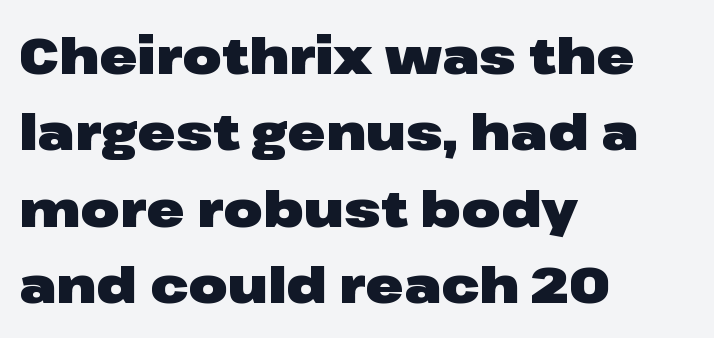
{"serif": "no", "italic": "no", "bold": "yes", "weight": "heavy", "width": "wide", "stroke_contrast": "low", "x_height": "medium", "monospaced": "no", "underline": "no", "align": "left", "line_spacing": "normal", "line_spacing_ratio": 1.5, "letter_spacing": "normal", "letter_spacing_em": 0.0, "glyph_px": 51}
